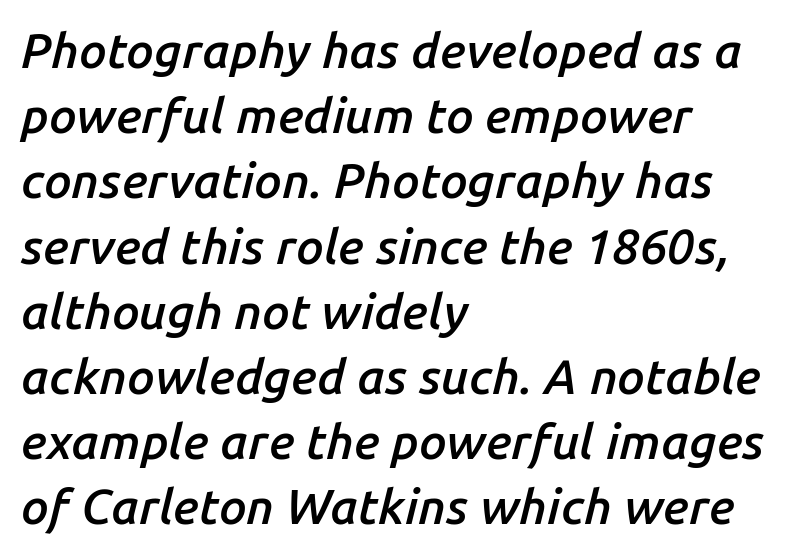
Q: Is the text bold? A: Semi-bold.
Q: Is the text italic (slanted)? A: Yes, it leans right by about 14 degrees.
Q: Is the text underlined? A: No.
Q: How is the paragraph aligned? A: Left-aligned.
Q: Is the spacing between letters normal or unusually wide? A: Normal.
Q: Is the spacing between lines tight, normal or loose? A: Normal.
Q: Width (condensed, normal, or wide)? A: Normal.
Q: Stroke contrast? A: Low.
Q: x-height? A: Medium.
Q: Monospaced? A: No.
